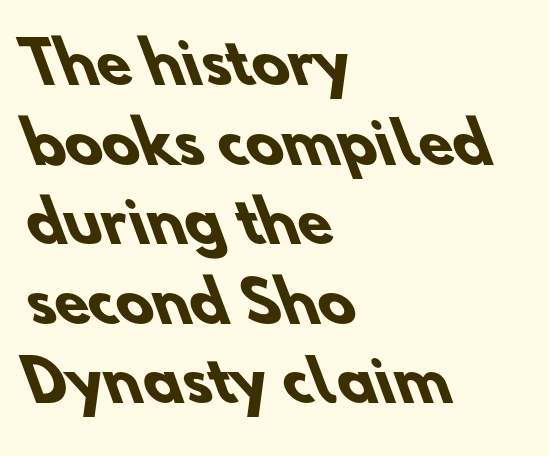
Letterform terminals end flat and unadorned throughout the passage. The space directly below the letters is spotless. The typesetting leans heavy: a genuine bold. Does the copy run flush right? No — it runs flush left. This sample has the flowing, uneven cadence of proportional lettering. The block of text has a typical density, with ordinary space between rows.
